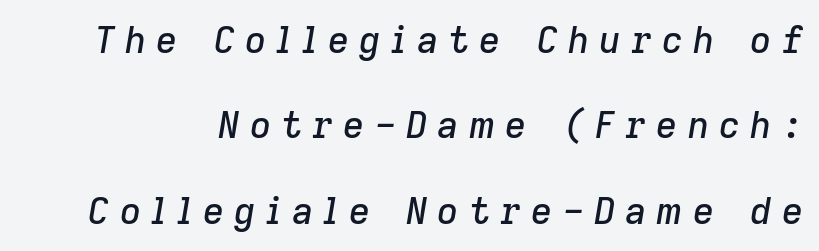
The image shows 37 px text type, italic (leaning right); set loose line spacing (2.31x), unusually wide letter spacing (+0.27 em), not underlined; low stroke contrast and a medium x-height.
